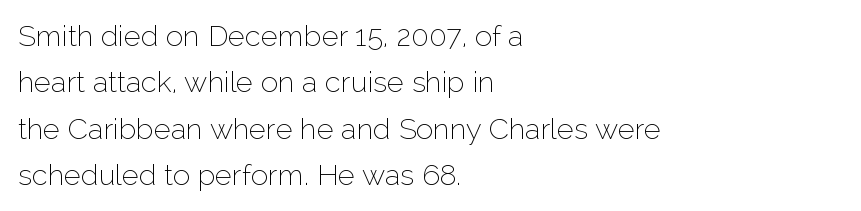
Vertical strokes here are truly vertical. A quiet, ordinary-to-light weight characterises the typeface. You can tell from the bare stems that sans-serif type was used. Varying glyph widths throughout — classic text-font behaviour. Reading down the column, the eye jumps a familiar distance to each next line.
